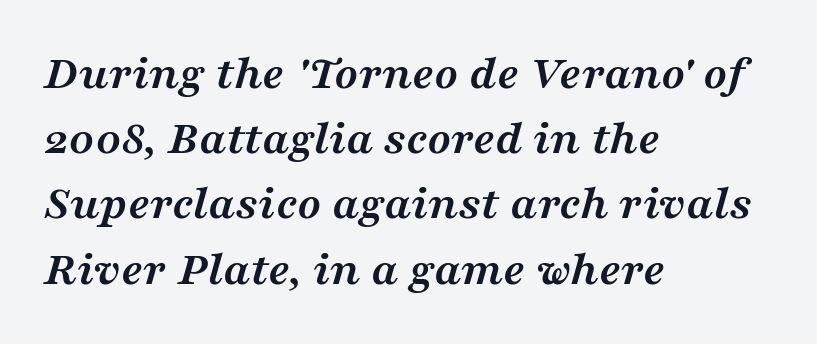
Its strokes are broad and dark, the hallmark of bold type. The text was rendered using a seriffed face with decorative stroke endings. The passage shown is typed in a proportional face where columns would drift. Descenders hang freely into open space. Look at the tracking — it's just the regular setting, nothing added. An italicized treatment has been applied to the whole sample.
